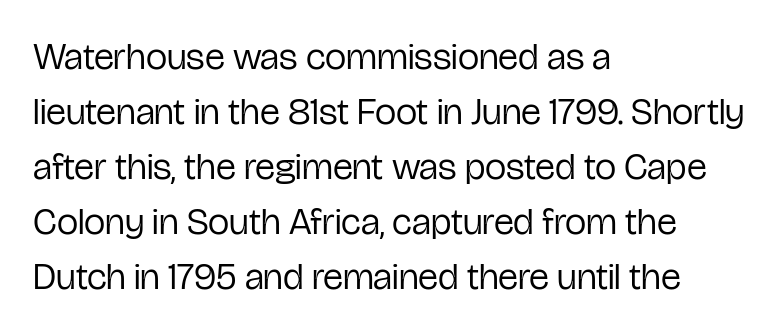
The image shows 38 px regular-weight, condensed sans-serif type, upright; set left-aligned, normal line spacing (1.45x), normal letter spacing, not underlined; low stroke contrast and a medium x-height.
